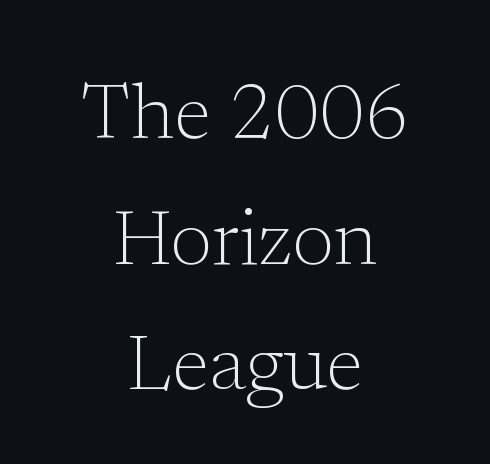
The block of text has a typical density, with ordinary space between rows. Regarding serifs, this sample has them. This reads as an unemphasized weight, regular at the heaviest. The specimen reads as upright at a glance.
